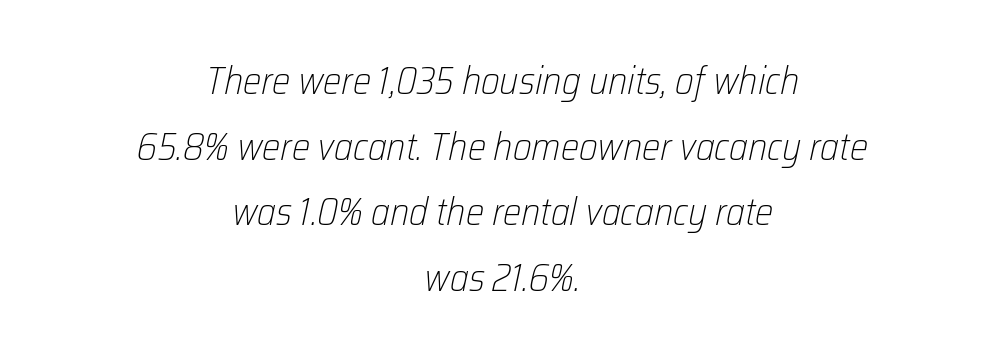
Q: Is the text bold? A: No.
Q: Is the text italic (slanted)? A: Yes, it leans right by about 12 degrees.
Q: Is the text underlined? A: No.
Q: How is the paragraph aligned? A: Centered.
Q: Is the spacing between letters normal or unusually wide? A: Normal.
Q: Is the spacing between lines tight, normal or loose? A: Normal.
Q: Width (condensed, normal, or wide)? A: Condensed.
Q: Stroke contrast? A: Low.
Q: x-height? A: Medium.
Q: Monospaced? A: No.
